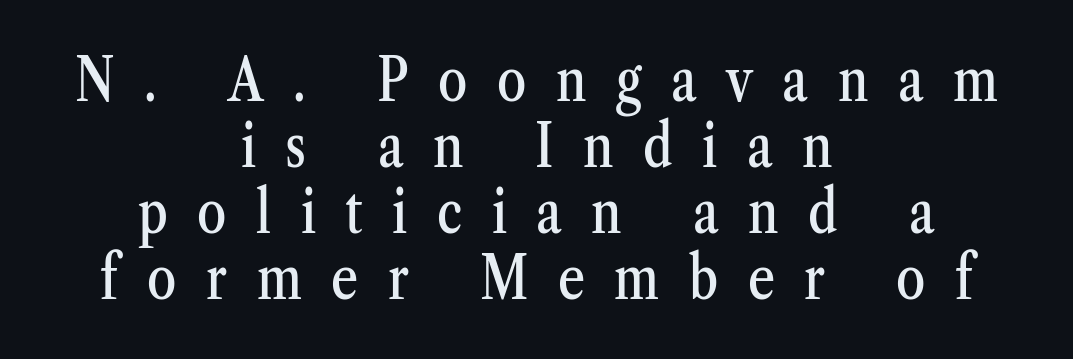
{"serif": "yes", "italic": "no", "width": "condensed", "stroke_contrast": "medium", "x_height": "medium", "monospaced": "no", "underline": "no", "align": "center", "line_spacing": "tight", "line_spacing_ratio": 1.12, "letter_spacing": "wide", "letter_spacing_em": 0.5, "glyph_px": 59}
